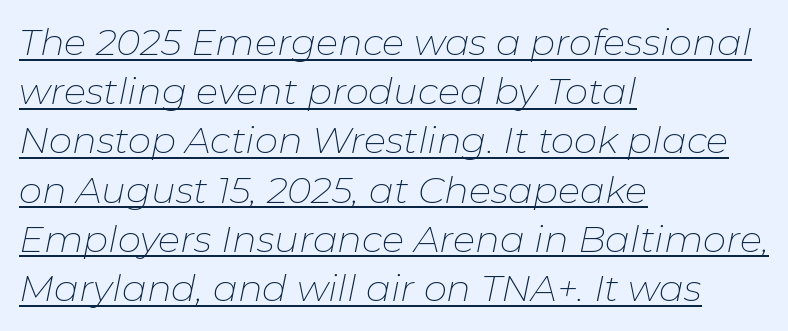
The image shows 37 px thin type, italic (leaning right); set left-aligned, normal line spacing (1.33x), normal letter spacing, underlined; low stroke contrast and a medium x-height.
